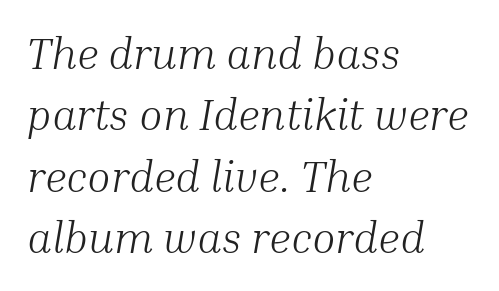
Q: Is the text bold? A: No.
Q: Is the text italic (slanted)? A: Yes, it leans right by about 10 degrees.
Q: Is the typeface a serif or a sans-serif typeface? A: Serif.
Q: Is the text underlined? A: No.
Q: How is the paragraph aligned? A: Left-aligned.
Q: Is the spacing between letters normal or unusually wide? A: Normal.
Q: Is the spacing between lines tight, normal or loose? A: Normal.
Q: Width (condensed, normal, or wide)? A: Normal.
Q: Stroke contrast? A: Medium.
Q: x-height? A: Medium.
Q: Monospaced? A: No.
